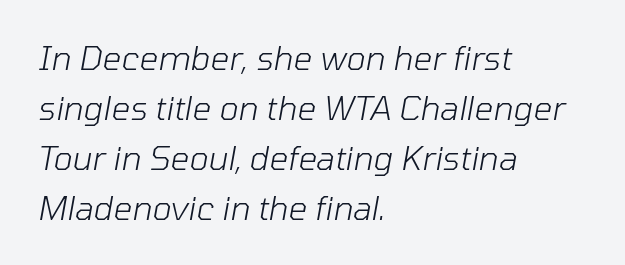
Descender tails drop into unmarked territory. When letters slant like this, we call the style italic. Counters stay open thanks to moderate or lighter strokes. Do the characters align in a grid? No, the font is proportional.
